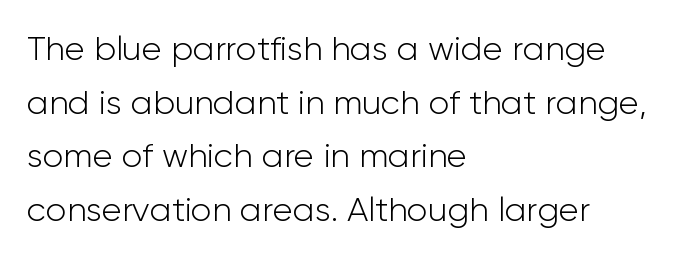
{"serif": "no", "italic": "no", "bold": "no", "weight": "light", "width": "normal", "stroke_contrast": "low", "x_height": "medium", "monospaced": "no", "underline": "no", "align": "left", "line_spacing": "normal", "line_spacing_ratio": 1.58, "letter_spacing": "normal", "letter_spacing_em": 0.0, "glyph_px": 34}
